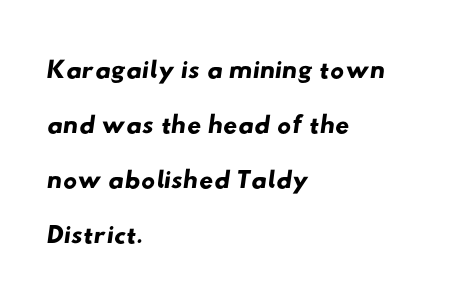
The image shows 39 px wide sans-serif type; set left-aligned, normal line spacing (1.41x), normal letter spacing, not underlined; low stroke contrast and a small x-height.
